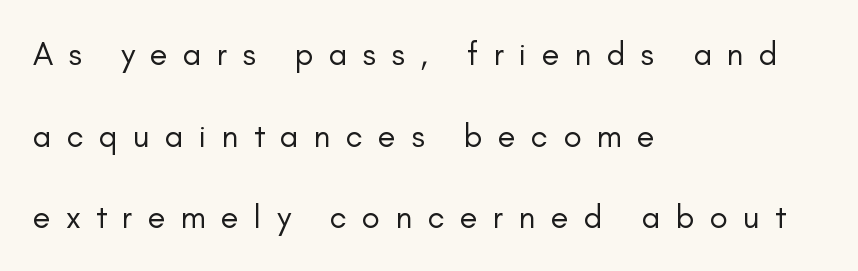
The image shows 33 px regular-weight sans-serif type, upright; set left-aligned, loose line spacing (2.47x), unusually wide letter spacing (+0.46 em), not underlined; low stroke contrast and a small x-height.
